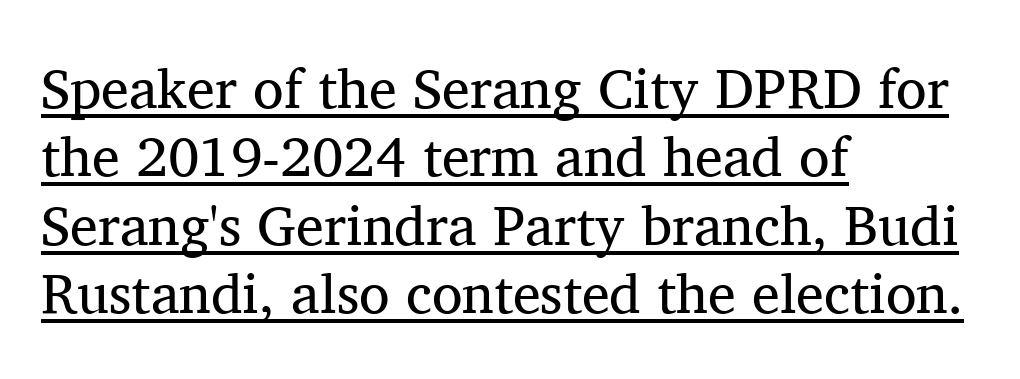
Q: Is the text bold? A: No.
Q: Is the text italic (slanted)? A: No, it is upright.
Q: Is the typeface a serif or a sans-serif typeface? A: Serif.
Q: Is the text underlined? A: Yes.
Q: How is the paragraph aligned? A: Left-aligned.
Q: Is the spacing between letters normal or unusually wide? A: Normal.
Q: Width (condensed, normal, or wide)? A: Normal.
Q: Stroke contrast? A: Medium.
Q: x-height? A: Medium.
Q: Monospaced? A: No.
